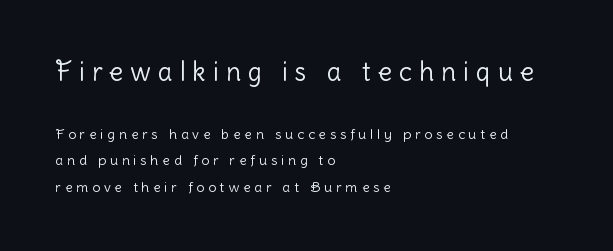
On a weight scale, this lands at 450 or below. The axis of the letterforms is exactly vertical. If you drew a ruler down the left edge, every line would touch it. Descenders are the only things crossing below the line. Bigger letters appear in the top chunk; the bottom chunk is reduced.
